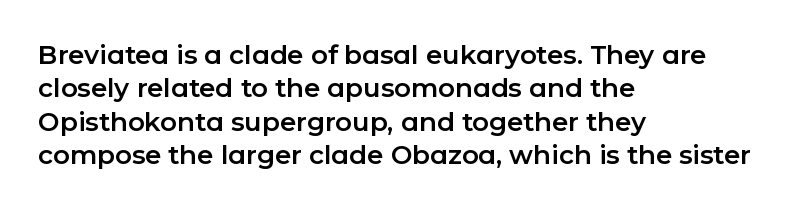
{"italic": "no", "underline": "no", "align": "left", "line_spacing": "normal", "line_spacing_ratio": 1.28, "letter_spacing": "normal", "letter_spacing_em": 0.0, "glyph_px": 26}
